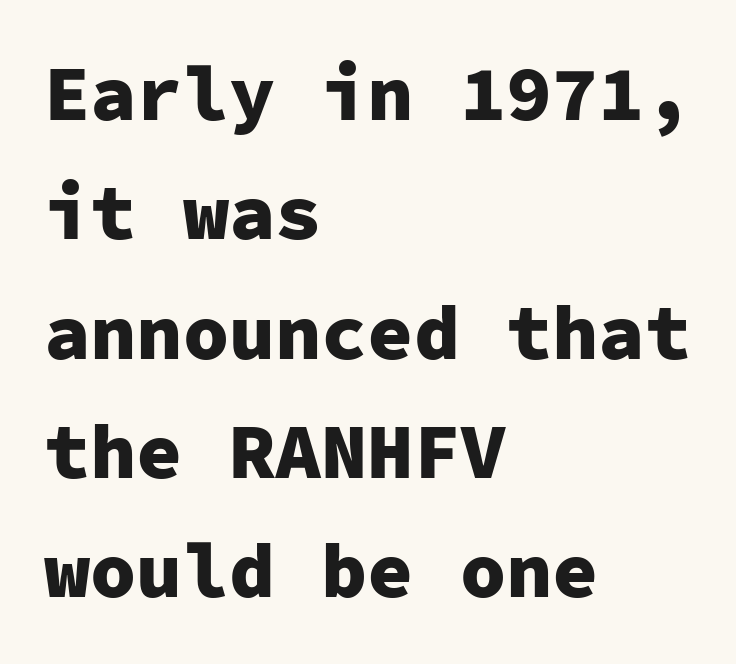
The image shows 77 px heavy sans-serif type, upright, monospaced; set left-aligned, normal line spacing (1.55x), normal letter spacing, not underlined; low stroke contrast and a medium x-height.
